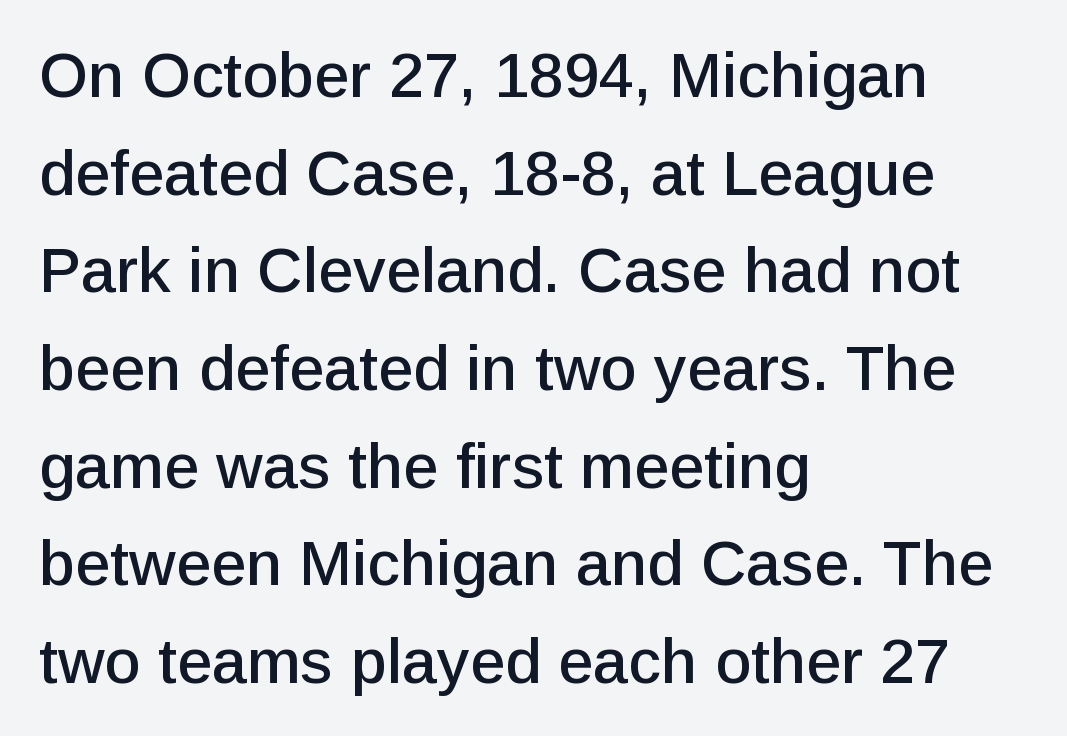
The gaps between neighbouring characters are ordinary and unremarkable. This is sans-serif lettering, the kind often seen on screens and signage. Notice how the stems are strictly vertical — no italics here. These lines are rendered in a variable-pitch font.
